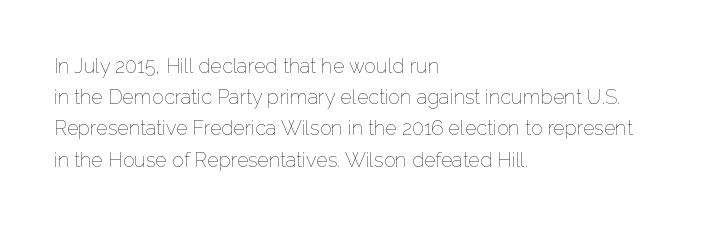
The image shows 20 px text type, upright; set left-aligned, normal line spacing (1.56x), normal letter spacing, not underlined.
